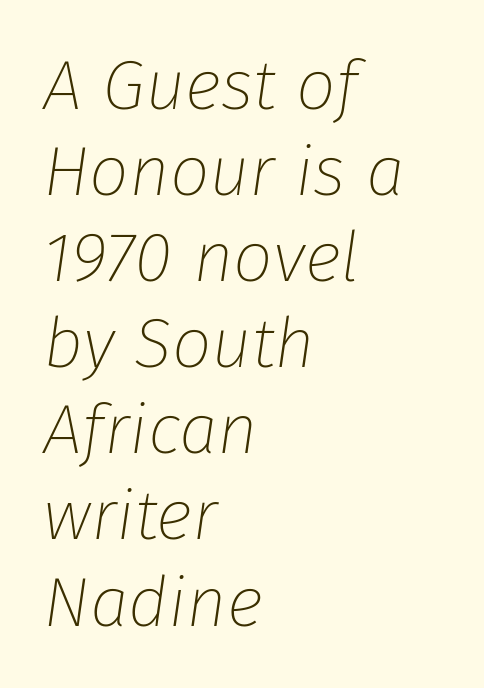
Q: Is the text bold? A: No.
Q: Is the text italic (slanted)? A: Yes, it leans right by about 8 degrees.
Q: Is the text underlined? A: No.
Q: How is the paragraph aligned? A: Left-aligned.
Q: Is the spacing between letters normal or unusually wide? A: Normal.
Q: Width (condensed, normal, or wide)? A: Normal.
Q: Stroke contrast? A: Low.
Q: x-height? A: Medium.
Q: Monospaced? A: No.
